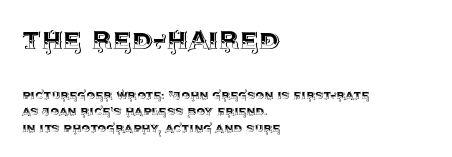
{"italic": "no", "width": "normal", "x_height": "large", "monospaced": "no", "underline": "no", "align": "left", "line_spacing_ratio": 1.19, "letter_spacing": "normal", "letter_spacing_em": 0.0, "larger_block": "first", "size_ratio": 2.36, "glyph_px": 33}
